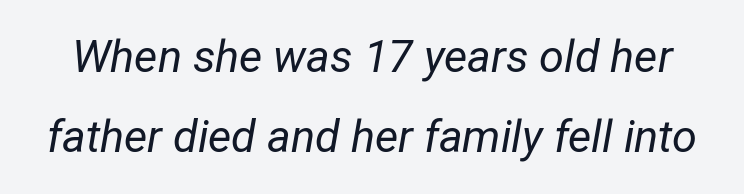
The image shows 45 px regular-weight, condensed type, italic (leaning right); set line spacing 1.78x, normal letter spacing, not underlined; low stroke contrast and a medium x-height.
